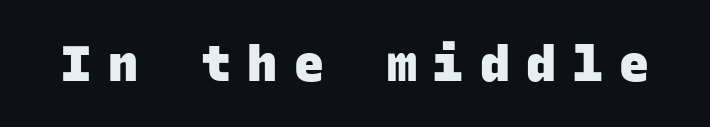
Q: Is the text bold? A: Yes.
Q: Is the typeface a serif or a sans-serif typeface? A: Sans-serif.
Q: Is the text underlined? A: No.
Q: Is the spacing between letters normal or unusually wide? A: Unusually wide.
Q: Width (condensed, normal, or wide)? A: Normal.
Q: Stroke contrast? A: Low.
Q: x-height? A: Large.
Q: Monospaced? A: Yes.
